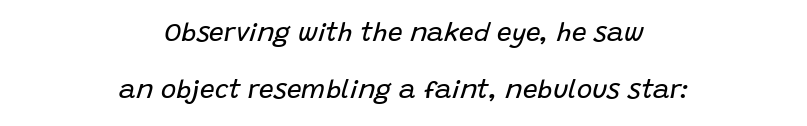
Q: Is the text bold? A: No.
Q: Is the text italic (slanted)? A: Yes, it leans right by about 15 degrees.
Q: Is the text underlined? A: No.
Q: How is the paragraph aligned? A: Centered.
Q: Is the spacing between letters normal or unusually wide? A: Normal.
Q: Is the spacing between lines tight, normal or loose? A: Loose.
